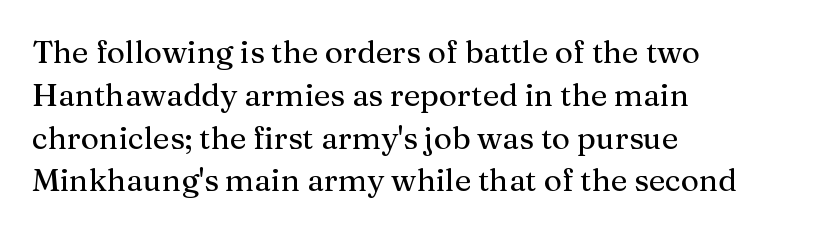
Standard letterfit; no display-style spreading of the glyphs. Whoever set this chose a conventional vertical rhythm. The letters carry serifs — small finishing strokes at the ends of their stems. Ascenders rise straight up at ninety degrees. Is this a fixed-width face? No — the glyphs have proportional, varying widths. The strip under each line holds only bare page.
